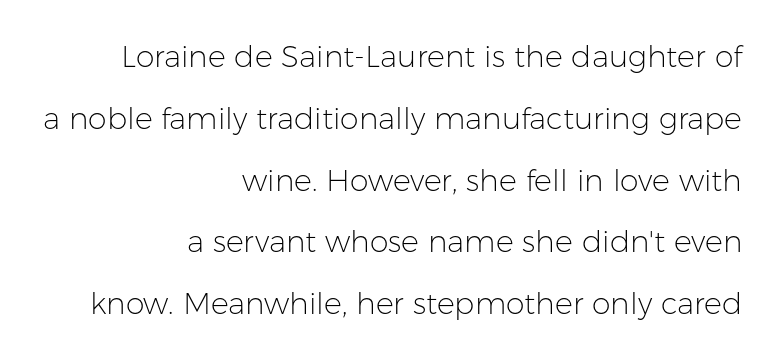
Q: Is the text bold? A: No.
Q: Is the text italic (slanted)? A: No, it is upright.
Q: Is the typeface a serif or a sans-serif typeface? A: Sans-serif.
Q: Is the text underlined? A: No.
Q: How is the paragraph aligned? A: Right-aligned.
Q: Is the spacing between letters normal or unusually wide? A: Normal.
Q: Is the spacing between lines tight, normal or loose? A: Loose.
Q: Width (condensed, normal, or wide)? A: Normal.
Q: Stroke contrast? A: Low.
Q: x-height? A: Medium.
Q: Monospaced? A: No.
